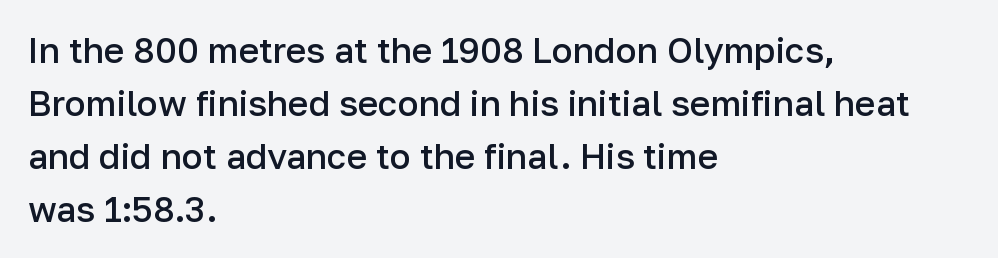
Does the copy run flush right? No — it runs flush left. Note: no serifs on the glyphs. Nothing unusual about the tracking: characters are spaced as the font intends. Underline: absent.
